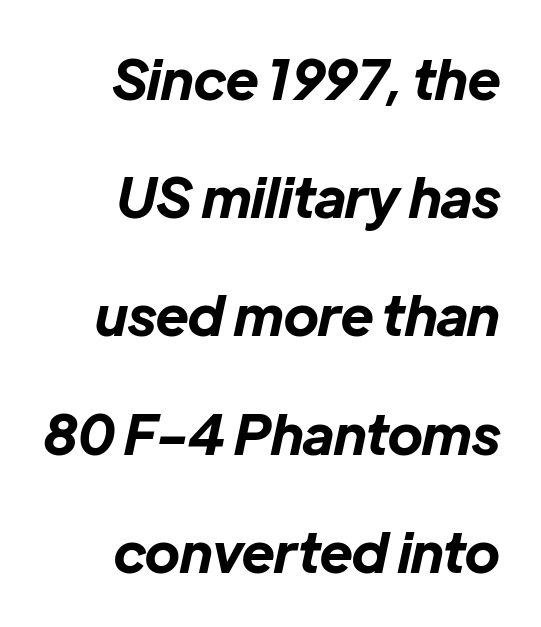
Q: Is the text bold? A: Yes.
Q: Is the text italic (slanted)? A: Yes, it leans right by about 12 degrees.
Q: Is the text underlined? A: No.
Q: How is the paragraph aligned? A: Right-aligned.
Q: Is the spacing between letters normal or unusually wide? A: Normal.
Q: Is the spacing between lines tight, normal or loose? A: Loose.
Q: Width (condensed, normal, or wide)? A: Normal.
Q: Stroke contrast? A: Low.
Q: x-height? A: Medium.
Q: Monospaced? A: No.
